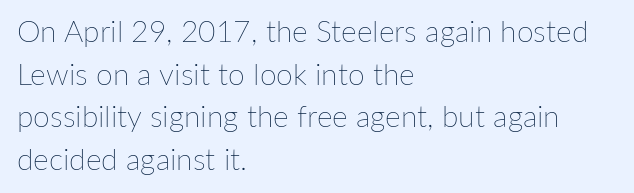
The image shows 30 px thin type, upright; set left-aligned, normal line spacing (1.42x), normal letter spacing, not underlined; low stroke contrast and a medium x-height.
